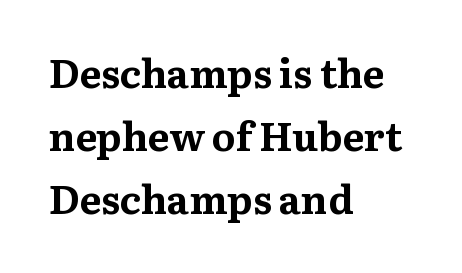
{"serif": "yes", "italic": "no", "bold": "yes", "weight": "bold", "width": "normal", "stroke_contrast": "medium", "x_height": "medium", "monospaced": "no", "underline": "no", "align": "left", "line_spacing": "normal", "line_spacing_ratio": 1.57, "letter_spacing": "normal", "letter_spacing_em": 0.0, "glyph_px": 40}
